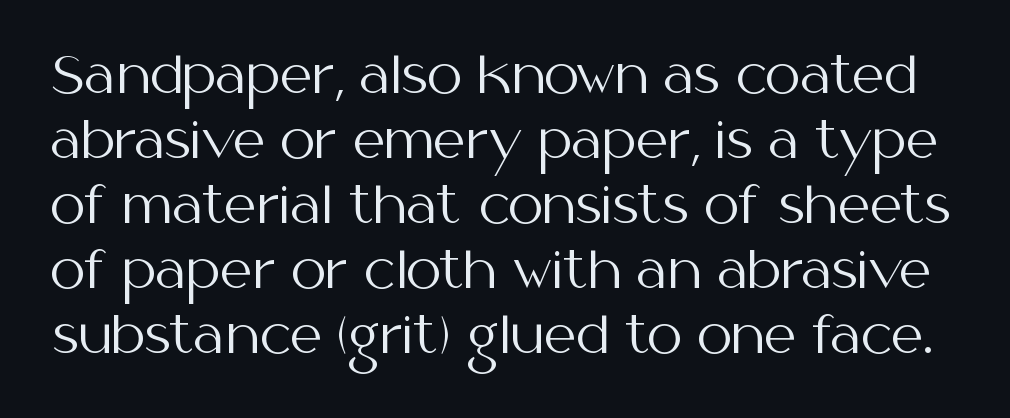
The image shows 50 px regular-weight sans-serif type, upright; set normal line spacing (1.3x), normal letter spacing, not underlined; medium stroke contrast and a medium x-height.
